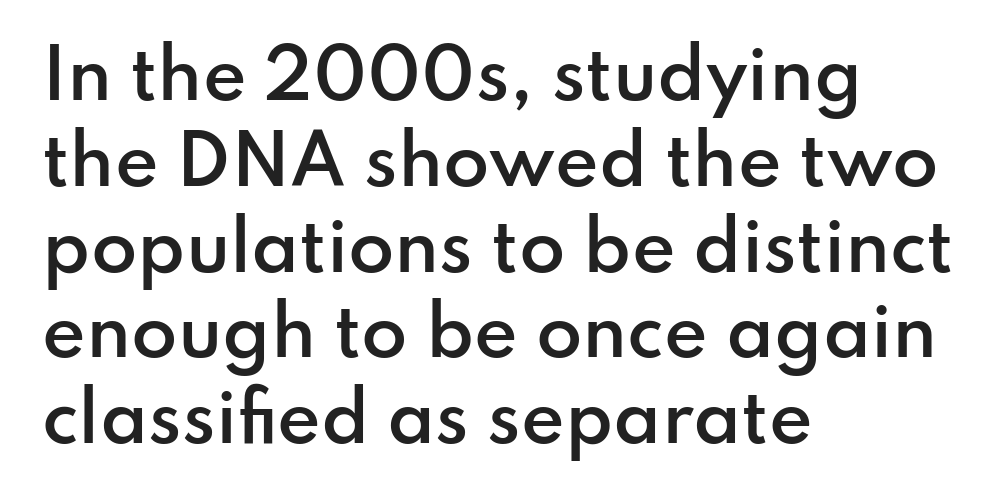
This rendering leaves character spacing at its baseline value. On the weight axis this lands at semibold, roughly 600. Is this a sans? Yes — the strokes have no serifs. Character widths vary here, with narrow letters taking less room than wide ones. Has an underline been added? It has not. Evenly set lines give the paragraph a standard silhouette.
